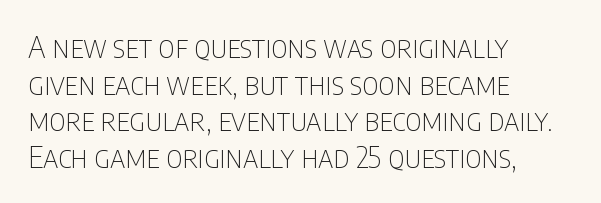
{"serif": "no", "italic": "no", "bold": "no", "weight": "thin", "width": "condensed", "stroke_contrast": "low", "x_height": "large", "monospaced": "no", "underline": "no", "align": "left", "line_spacing": "normal", "line_spacing_ratio": 1.26, "letter_spacing": "normal", "letter_spacing_em": 0.0, "glyph_px": 29}
